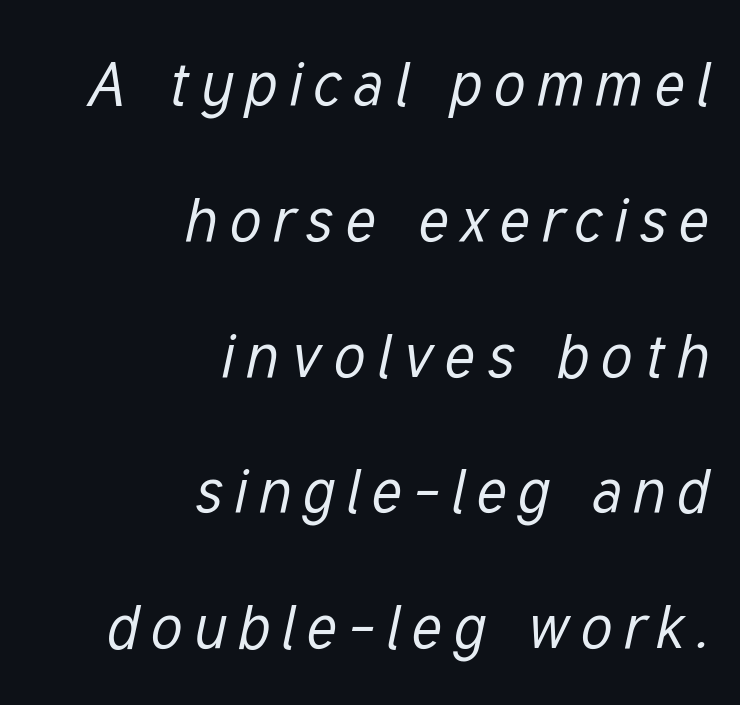
The image shows 62 px regular-weight, condensed type, italic (leaning right); set right-aligned, loose line spacing (2.19x), not underlined; low stroke contrast and a medium x-height.
